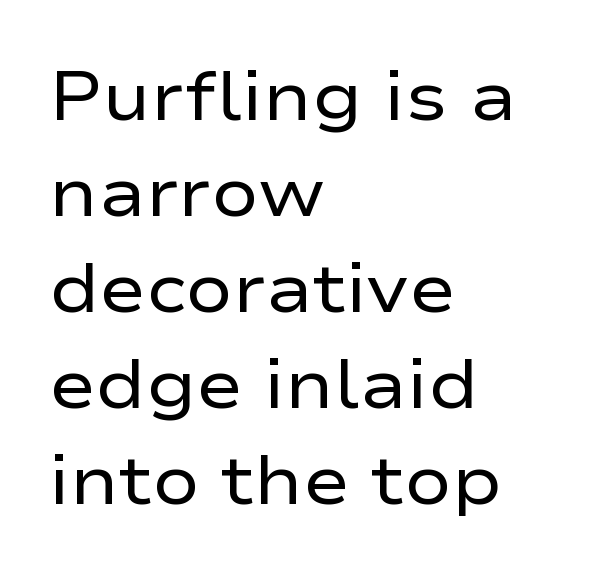
{"serif": "no", "italic": "no", "bold": "no", "weight": "regular", "width": "wide", "stroke_contrast": "low", "x_height": "medium", "monospaced": "no", "underline": "no", "align": "left", "line_spacing": "normal", "line_spacing_ratio": 1.37, "letter_spacing": "normal", "letter_spacing_em": 0.0, "glyph_px": 70}
